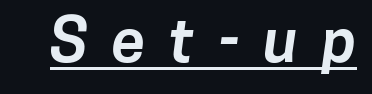
Spacing verdict: proportional, widths tailored to each character. Like a heading marked for emphasis, these lines bear an underscore. Is this a sans? Yes — the strokes have no serifs. The face used here has the dense, thick strokes of a bold.
